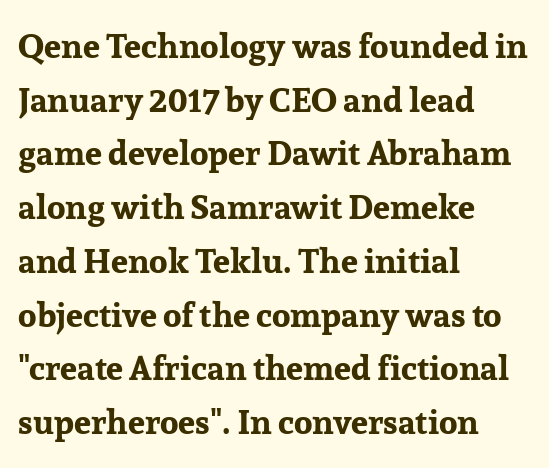
Q: Is the text bold? A: Yes.
Q: Is the text italic (slanted)? A: No, it is upright.
Q: Is the typeface a serif or a sans-serif typeface? A: Serif.
Q: Is the text underlined? A: No.
Q: How is the paragraph aligned? A: Left-aligned.
Q: Is the spacing between letters normal or unusually wide? A: Normal.
Q: Is the spacing between lines tight, normal or loose? A: Normal.
Q: Width (condensed, normal, or wide)? A: Normal.
Q: Stroke contrast? A: Low.
Q: x-height? A: Medium.
Q: Monospaced? A: No.
